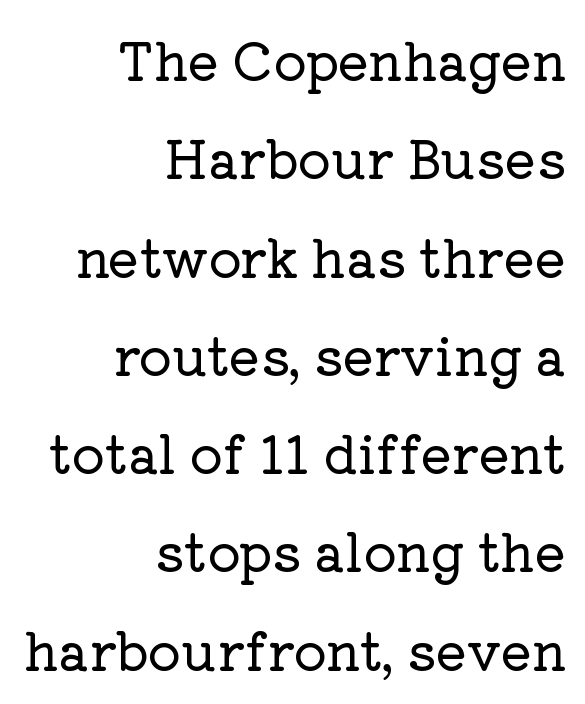
Q: Is the text italic (slanted)? A: No, it is upright.
Q: Is the typeface a serif or a sans-serif typeface? A: Serif.
Q: Is the text underlined? A: No.
Q: How is the paragraph aligned? A: Right-aligned.
Q: Is the spacing between letters normal or unusually wide? A: Normal.
Q: Width (condensed, normal, or wide)? A: Normal.
Q: Stroke contrast? A: Low.
Q: x-height? A: Medium.
Q: Monospaced? A: No.
